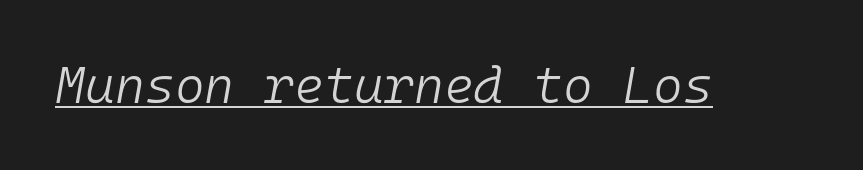
Q: Is the text bold? A: No.
Q: Is the text italic (slanted)? A: Yes, it leans right by about 10 degrees.
Q: Is the text underlined? A: Yes.
Q: Is the spacing between letters normal or unusually wide? A: Normal.
Q: Width (condensed, normal, or wide)? A: Normal.
Q: Stroke contrast? A: Low.
Q: x-height? A: Medium.
Q: Monospaced? A: Yes.
